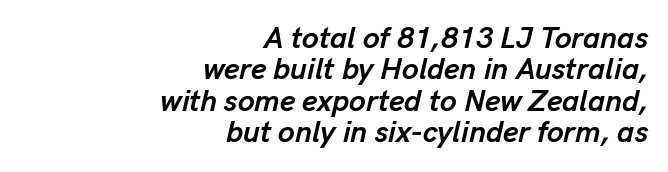
A dark, heavy texture on the line: the type is bold. Anything drawn beneath the words? Only blank space. The paragraph shown leans on its right margin. Think of a printed novel: that variable character pitch is what you see here.
